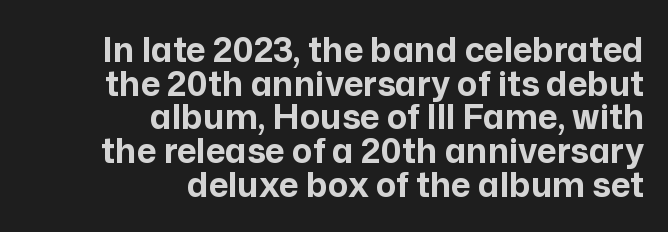
{"serif": "no", "italic": "no", "bold": "yes", "weight": "bold", "width": "normal", "stroke_contrast": "low", "x_height": "medium", "monospaced": "no", "underline": "no", "align": "right", "line_spacing": "tight", "line_spacing_ratio": 0.99, "letter_spacing": "normal", "letter_spacing_em": 0.0, "glyph_px": 34}
